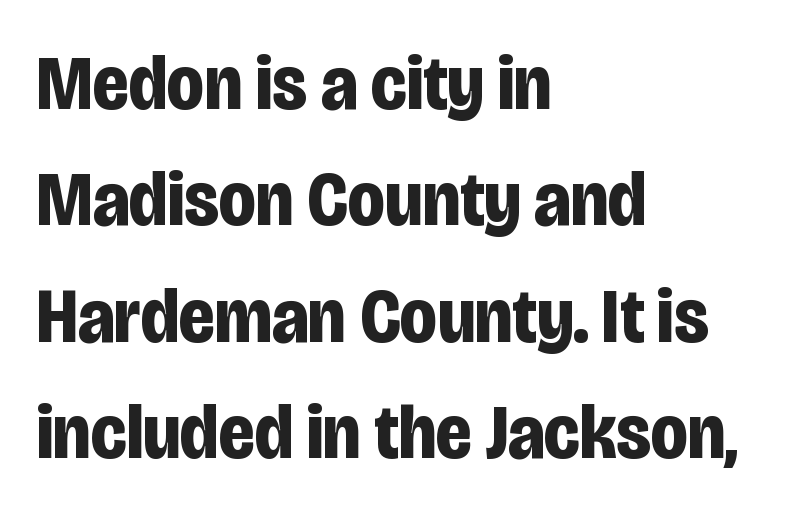
{"serif": "no", "italic": "no", "bold": "yes", "weight": "bold", "width": "condensed", "stroke_contrast": "low", "x_height": "large", "monospaced": "no", "underline": "no", "align": "left", "line_spacing": "normal", "line_spacing_ratio": 1.51, "letter_spacing": "normal", "letter_spacing_em": 0.0, "glyph_px": 77}
